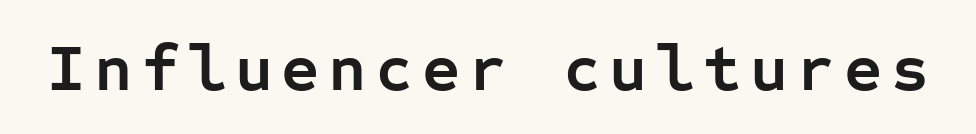
{"serif": "no", "italic": "no", "bold": "yes", "weight": "semibold", "width": "normal", "stroke_contrast": "low", "x_height": "medium", "monospaced": "yes", "underline": "no", "glyph_px": 66}
